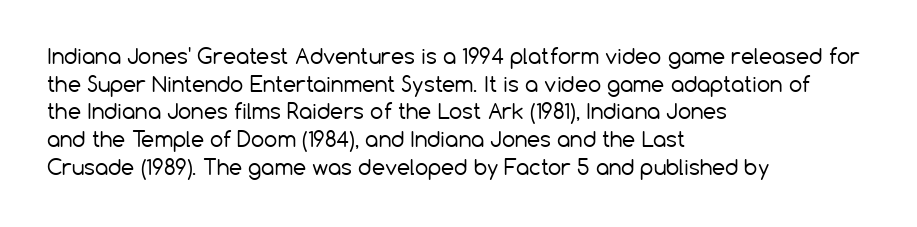
Every stem runs plumb, perpendicular to the baseline. Leftover space on each line is placed entirely after the last word. Check the space under the baseline: it is left empty. This reads as an unemphasized weight, regular at the heaviest. Caption: standard tracking, unaltered.
